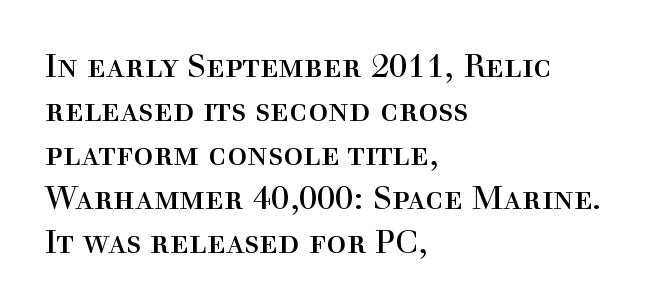
Q: Is the text bold? A: No.
Q: Is the text italic (slanted)? A: No, it is upright.
Q: Is the typeface a serif or a sans-serif typeface? A: Serif.
Q: Is the text underlined? A: No.
Q: How is the paragraph aligned? A: Left-aligned.
Q: Is the spacing between letters normal or unusually wide? A: Normal.
Q: Is the spacing between lines tight, normal or loose? A: Normal.
Q: Width (condensed, normal, or wide)? A: Normal.
Q: x-height? A: Medium.
Q: Monospaced? A: No.
